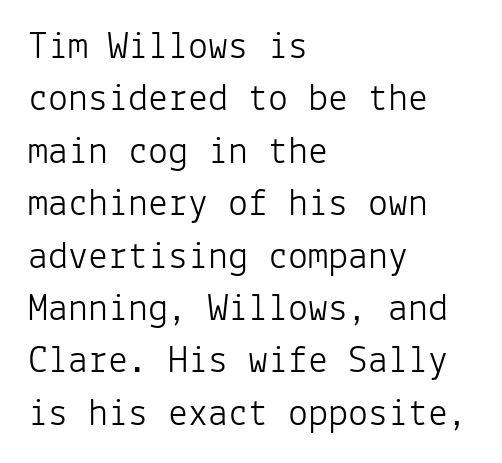
{"serif": "no", "italic": "no", "bold": "no", "weight": "light", "width": "normal", "stroke_contrast": "low", "x_height": "medium", "monospaced": "yes", "underline": "no", "align": "left", "line_spacing": "normal", "line_spacing_ratio": 1.31, "letter_spacing": "normal", "letter_spacing_em": 0.0, "glyph_px": 40}
